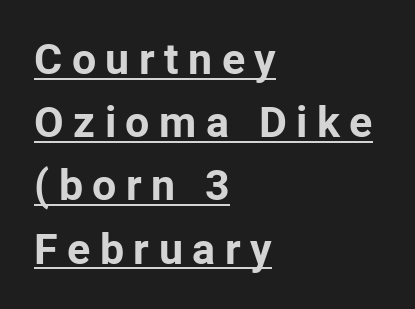
The image shows 43 px bold sans-serif type, upright; set left-aligned, normal line spacing (1.47x), unusually wide letter spacing (+0.22 em), underlined; low stroke contrast and a medium x-height.
